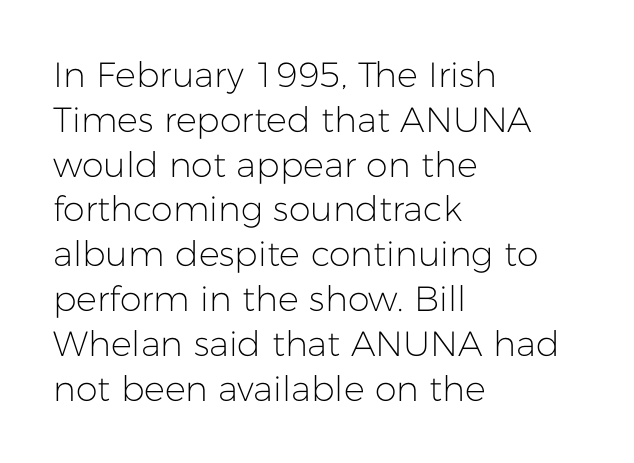
{"serif": "no", "italic": "no", "bold": "no", "weight": "light", "width": "normal", "stroke_contrast": "low", "x_height": "medium", "monospaced": "no", "underline": "no", "align": "left", "line_spacing": "normal", "line_spacing_ratio": 1.28, "letter_spacing": "normal", "letter_spacing_em": 0.0, "glyph_px": 35}
